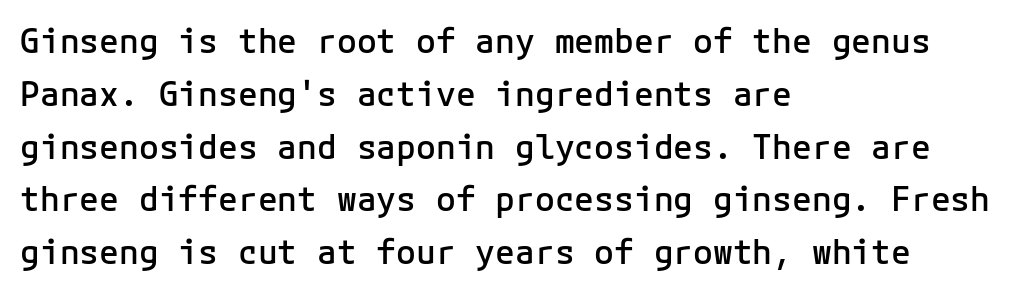
The image shows 33 px semibold sans-serif type, upright; set left-aligned, normal line spacing (1.6x), normal letter spacing, not underlined; low stroke contrast and a medium x-height.
